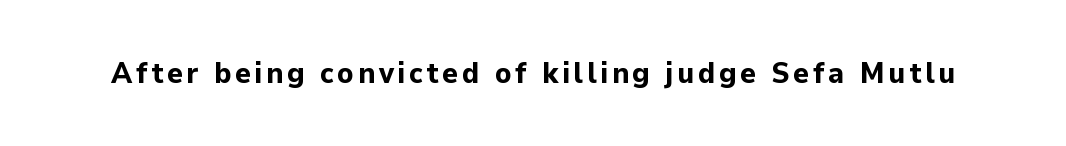
{"serif": "no", "italic": "no", "bold": "yes", "weight": "bold", "width": "normal", "stroke_contrast": "low", "x_height": "medium", "monospaced": "no", "underline": "no", "glyph_px": 30}
